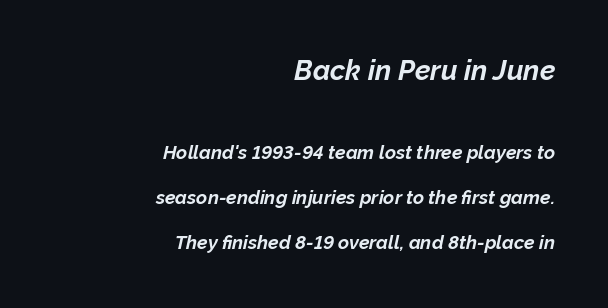
Q: Is the text bold? A: Yes.
Q: Is the text italic (slanted)? A: Yes, it leans right by about 12 degrees.
Q: Is the text underlined? A: No.
Q: How is the paragraph aligned? A: Right-aligned.
Q: Is the spacing between letters normal or unusually wide? A: Normal.
Q: Is the spacing between lines tight, normal or loose? A: Loose.
Q: Which block of text is set in a larger size, the first (top) or the second (bottom)? A: The first (top) one.
Q: Width (condensed, normal, or wide)? A: Normal.
Q: Stroke contrast? A: Low.
Q: x-height? A: Medium.
Q: Monospaced? A: No.
